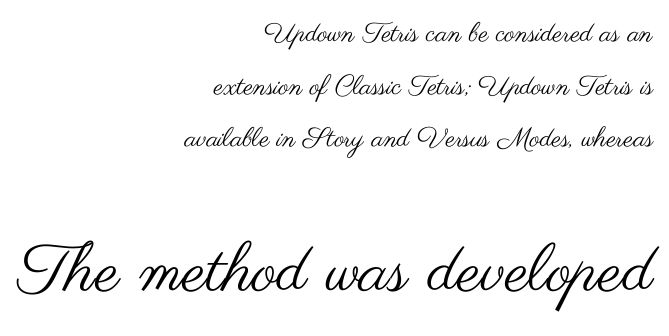
{"serif": "no", "bold": "no", "weight": "regular", "width": "wide", "stroke_contrast": "medium", "x_height": "small", "monospaced": "no", "underline": "no", "align": "right", "line_spacing": "loose", "line_spacing_ratio": 1.95, "letter_spacing": "normal", "letter_spacing_em": 0.0, "larger_block": "second", "size_ratio": 2.48, "glyph_px": 67}
